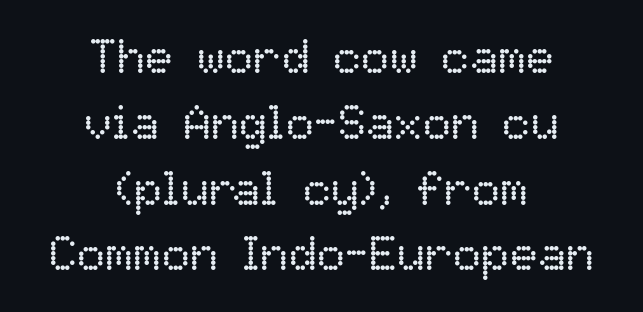
The image shows 47 px regular-weight type, upright; set centered, normal line spacing (1.4x), normal letter spacing, not underlined; low stroke contrast and a medium x-height.
